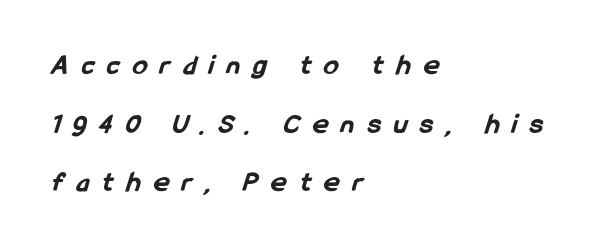
The glyphs have the mass of a bold cut. Observe the wide spacing: letters keep a clear distance from each other. The rendering uses natural spacing where letterforms have individual widths. Compared with a centered layout, this one pins lines to the left instead. The designer went with a sans here, leaving each stem footless. A typesetter would call this leading open, well beyond the default.
